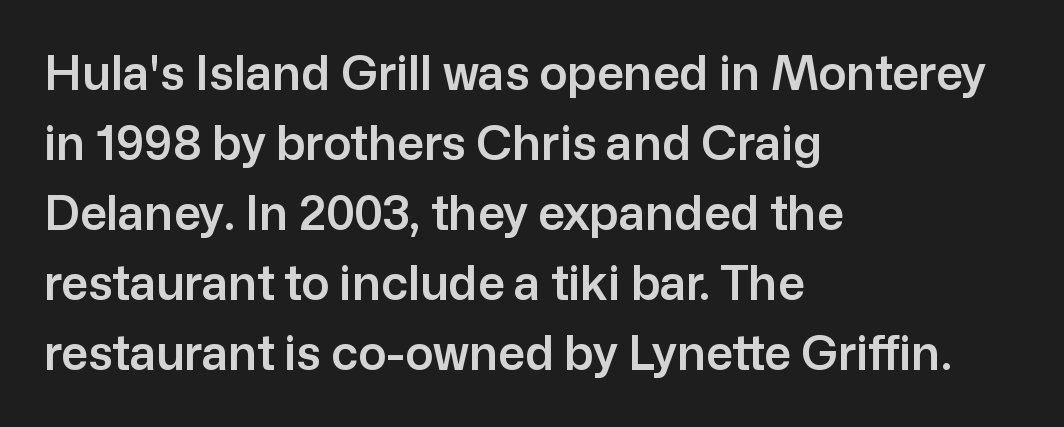
Q: Is the text italic (slanted)? A: No, it is upright.
Q: Is the typeface a serif or a sans-serif typeface? A: Sans-serif.
Q: Is the text underlined? A: No.
Q: How is the paragraph aligned? A: Left-aligned.
Q: Is the spacing between letters normal or unusually wide? A: Normal.
Q: Is the spacing between lines tight, normal or loose? A: Normal.
Q: Width (condensed, normal, or wide)? A: Normal.
Q: Stroke contrast? A: Low.
Q: x-height? A: Medium.
Q: Monospaced? A: No.
